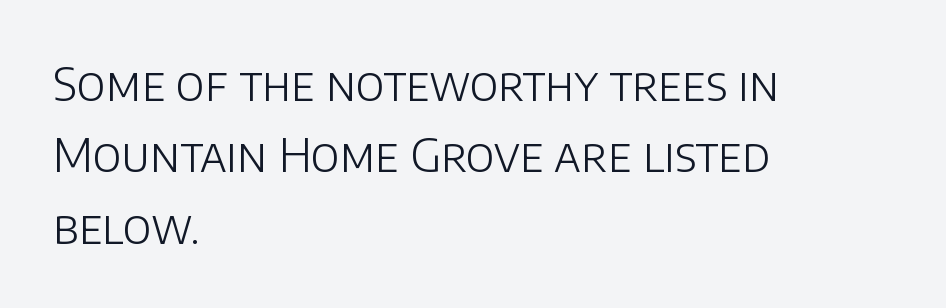
{"serif": "no", "italic": "no", "bold": "no", "weight": "light", "width": "normal", "stroke_contrast": "low", "x_height": "large", "monospaced": "no", "underline": "no", "align": "left", "line_spacing": "normal", "line_spacing_ratio": 1.55, "letter_spacing": "normal", "letter_spacing_em": 0.0, "glyph_px": 46}
